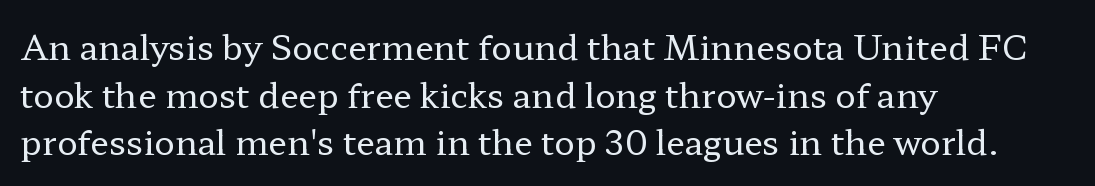
What stands out about the letter spacing? Nothing — it is the standard amount. Casual observation: everything's shoved over to the left. Font category for this specimen: serif. The space directly below the letters is spotless. The typeface has the unassuming heft of standard copy or less. Normally led — the rows are evenly, conventionally spaced.
